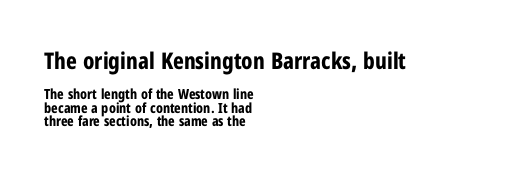
This sample trades vertical openness for compactness between lines. These lines carry a lot of weight — the face is fully bold. The lines are quadded left. Of the two passages, the one on top uses the larger point size. Between one letter and the next there's only the usual sliver of space. The words here are not underlined.
